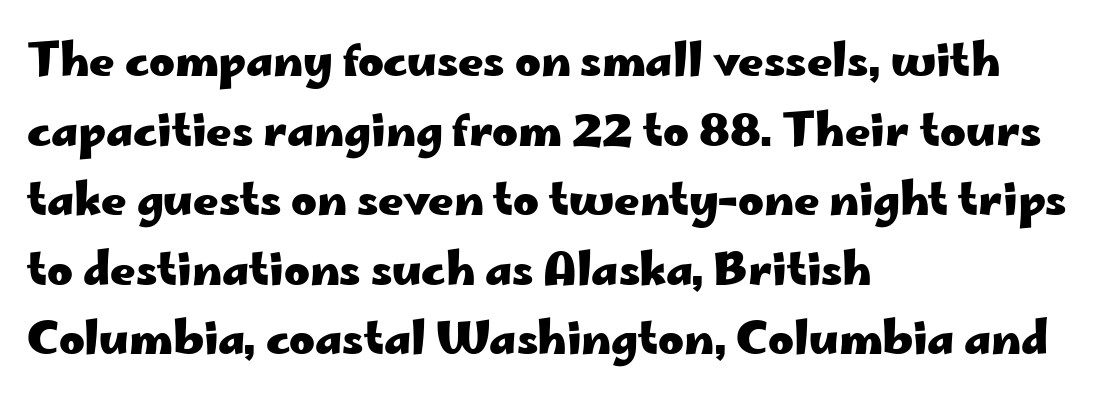
What stands out about the letter spacing? Nothing — it is the standard amount. Regarding leading, the lines here are spaced in the standard way. These lines are rendered in a variable-pitch font. Strokes here are thick enough to call this a true bold. The glyphs are unaccompanied by any horizontal stroke below them.
